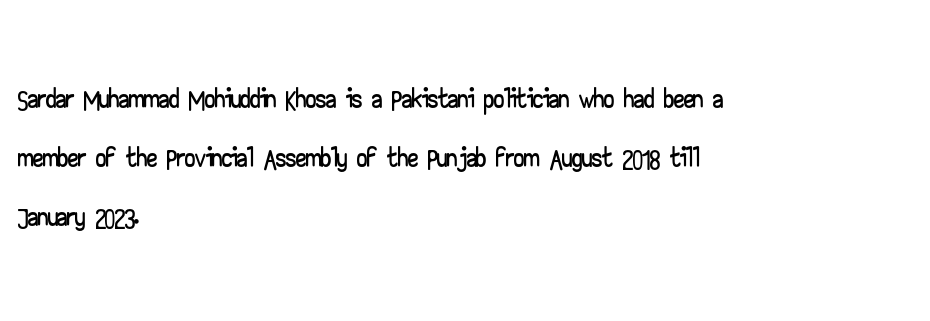
{"serif": "no", "italic": "no", "width": "wide", "stroke_contrast": "low", "x_height": "small", "monospaced": "no", "underline": "no", "align": "left", "line_spacing": "normal", "line_spacing_ratio": 1.44, "letter_spacing": "normal", "letter_spacing_em": 0.0, "glyph_px": 41}
